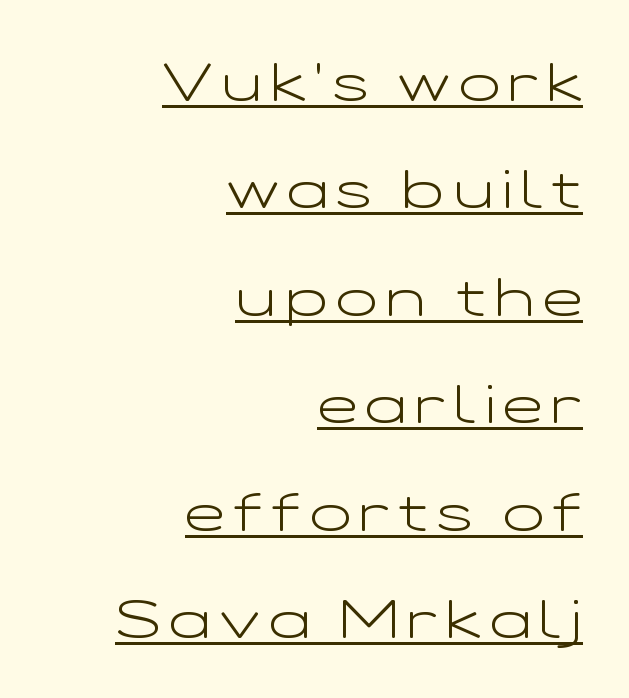
The image shows 54 px light, wide sans-serif type, upright; set right-aligned, loose line spacing (1.99x), underlined; low stroke contrast and a medium x-height.
